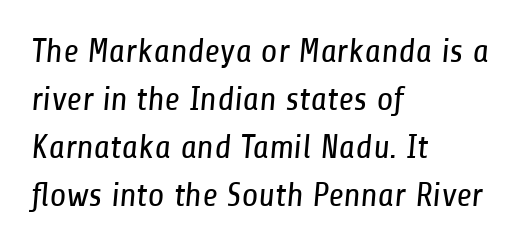
Q: Is the text bold? A: No.
Q: Is the typeface a serif or a sans-serif typeface? A: Sans-serif.
Q: Is the text underlined? A: No.
Q: How is the paragraph aligned? A: Left-aligned.
Q: Is the spacing between letters normal or unusually wide? A: Normal.
Q: Is the spacing between lines tight, normal or loose? A: Normal.
Q: Width (condensed, normal, or wide)? A: Condensed.
Q: Stroke contrast? A: Low.
Q: x-height? A: Medium.
Q: Monospaced? A: No.
